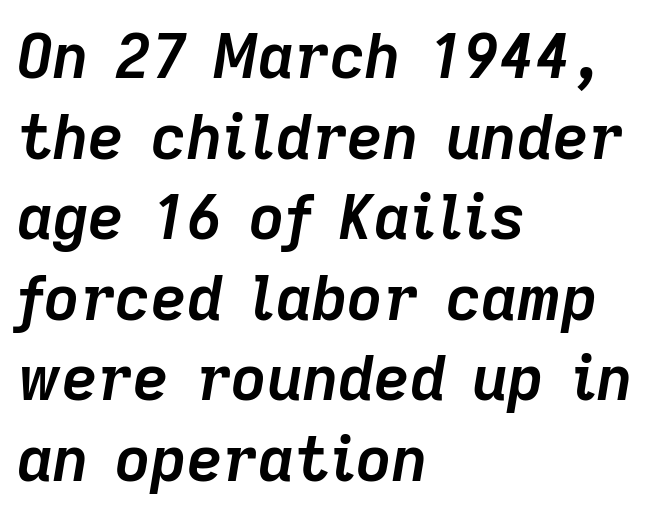
Q: Is the text bold? A: Yes.
Q: Is the text italic (slanted)? A: Yes, it leans right by about 9 degrees.
Q: Is the text underlined? A: No.
Q: How is the paragraph aligned? A: Left-aligned.
Q: Is the spacing between letters normal or unusually wide? A: Normal.
Q: Is the spacing between lines tight, normal or loose? A: Normal.
Q: Width (condensed, normal, or wide)? A: Normal.
Q: Stroke contrast? A: Low.
Q: x-height? A: Medium.
Q: Monospaced? A: No.
